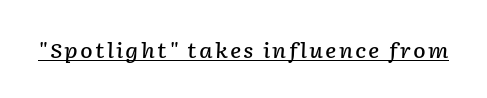
The image shows 21 px text type, italic (leaning right); set underlined.
